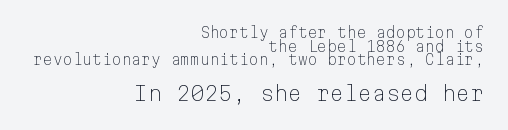
{"italic": "no", "bold": "no", "underline": "no", "align": "right", "line_spacing": "tight", "line_spacing_ratio": 0.98, "letter_spacing": "normal", "letter_spacing_em": 0.0, "larger_block": "second", "size_ratio": 1.43, "glyph_px": 20}
